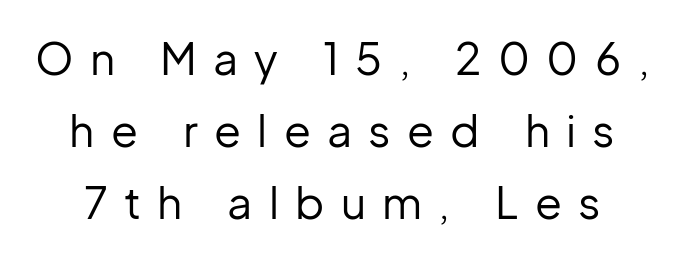
Q: Is the text bold? A: No.
Q: Is the text italic (slanted)? A: No, it is upright.
Q: Is the typeface a serif or a sans-serif typeface? A: Sans-serif.
Q: Is the text underlined? A: No.
Q: Is the spacing between letters normal or unusually wide? A: Unusually wide.
Q: Is the spacing between lines tight, normal or loose? A: Normal.
Q: Width (condensed, normal, or wide)? A: Normal.
Q: Stroke contrast? A: Low.
Q: x-height? A: Medium.
Q: Monospaced? A: No.
